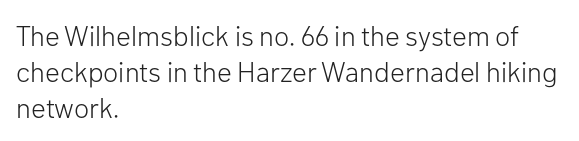
The image shows 28 px light sans-serif type, upright; set left-aligned, normal line spacing (1.28x), normal letter spacing, not underlined; low stroke contrast and a medium x-height.
